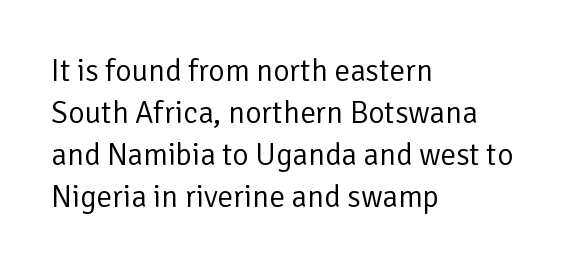
The rendering uses natural spacing where letterforms have individual widths. A sans-serif font was chosen for this passage. Descenders hang freely into open space. Each line starts at the same left margin while the right side varies. Stems and bowls with no extra thickness — not bold. Leading: standard.
